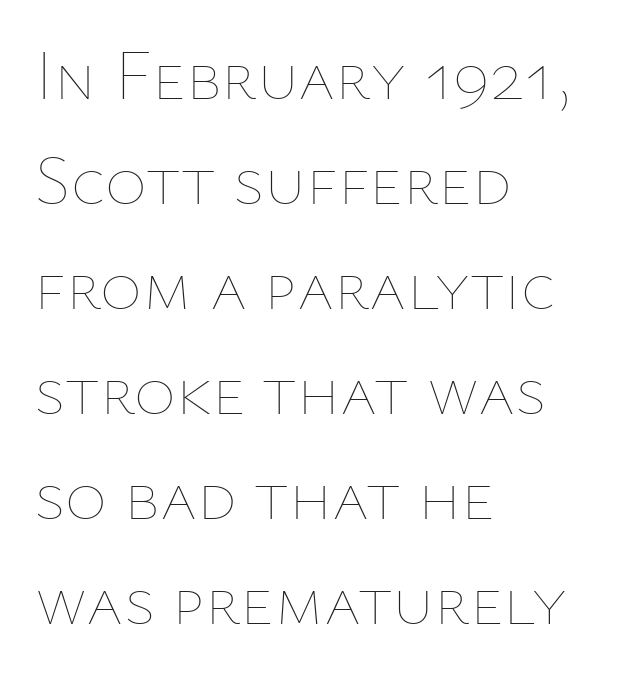
{"italic": "no", "bold": "no", "weight": "thin", "width": "normal", "stroke_contrast": "low", "x_height": "medium", "monospaced": "no", "underline": "no", "align": "left", "line_spacing": "normal", "line_spacing_ratio": 1.48, "letter_spacing": "normal", "letter_spacing_em": 0.0, "glyph_px": 71}
